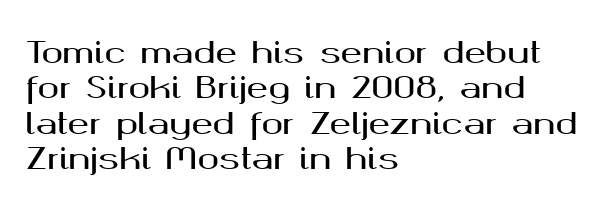
Varying glyph widths throughout — classic text-font behaviour. A bare baseline throughout the passage. Letterform terminals end flat and unadorned throughout the passage. The gaps between neighbouring characters are ordinary and unremarkable. Every stem runs plumb, perpendicular to the baseline.
